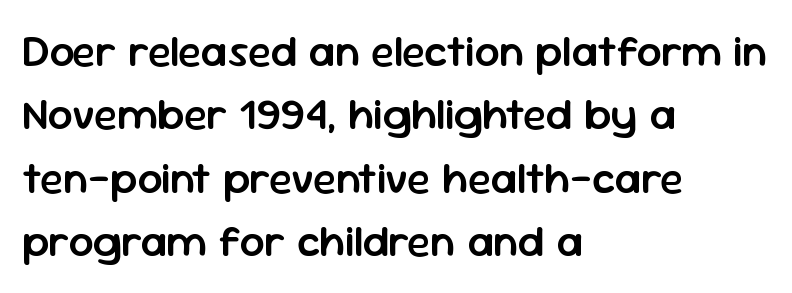
Q: Is the text bold? A: Semi-bold.
Q: Is the text italic (slanted)? A: No, it is upright.
Q: Is the typeface a serif or a sans-serif typeface? A: Sans-serif.
Q: Is the text underlined? A: No.
Q: How is the paragraph aligned? A: Left-aligned.
Q: Is the spacing between letters normal or unusually wide? A: Normal.
Q: Is the spacing between lines tight, normal or loose? A: Normal.
Q: Width (condensed, normal, or wide)? A: Normal.
Q: Stroke contrast? A: Low.
Q: x-height? A: Medium.
Q: Monospaced? A: No.
